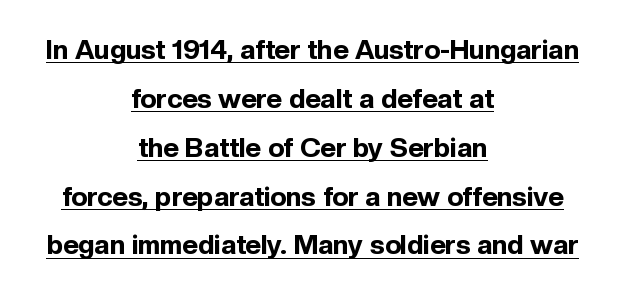
The image shows 27 px bold type, upright; set centered, line spacing 1.81x, normal letter spacing, underlined.
